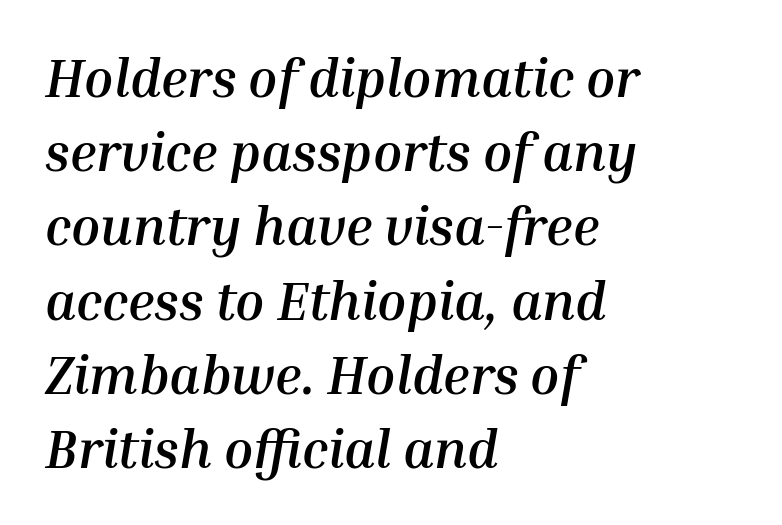
Q: Is the text bold? A: Yes.
Q: Is the text italic (slanted)? A: Yes, it leans right by about 10 degrees.
Q: Is the text underlined? A: No.
Q: How is the paragraph aligned? A: Left-aligned.
Q: Is the spacing between letters normal or unusually wide? A: Normal.
Q: Is the spacing between lines tight, normal or loose? A: Normal.
Q: Width (condensed, normal, or wide)? A: Normal.
Q: Stroke contrast? A: Medium.
Q: x-height? A: Medium.
Q: Monospaced? A: No.
